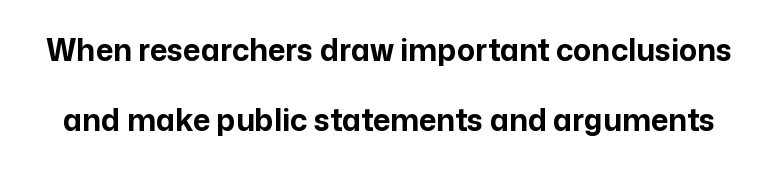
{"serif": "no", "italic": "no", "bold": "yes", "weight": "bold", "width": "normal", "stroke_contrast": "low", "x_height": "medium", "monospaced": "no", "underline": "no", "line_spacing": "loose", "line_spacing_ratio": 2.34, "letter_spacing": "normal", "letter_spacing_em": 0.0, "glyph_px": 30}
